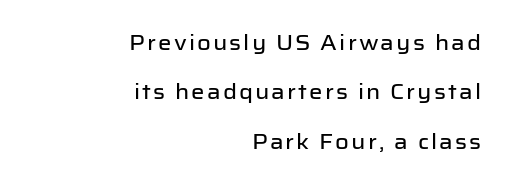
The image shows 21 px text type, upright; set right-aligned, loose line spacing (2.35x), not underlined.
